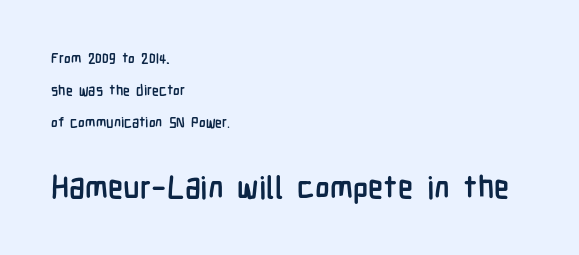
The image shows 31 px semibold, condensed sans-serif type, upright; set left-aligned, loose line spacing (2.29x), normal letter spacing, not underlined; the second (bottom) block is 2.21x larger; low stroke contrast and a medium x-height.
